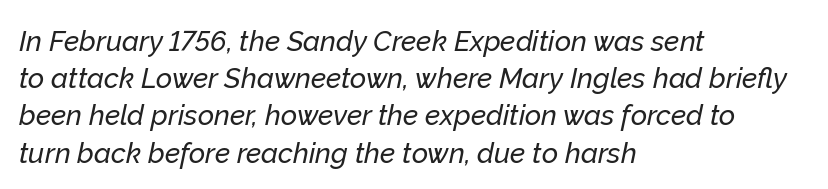
Layout note: lines flush left. The lines sit at an ordinary, default distance from one another. This sample has the flowing, uneven cadence of proportional lettering. Letter spacing: default. The font's italic variant was chosen for this text. Underline: absent.
